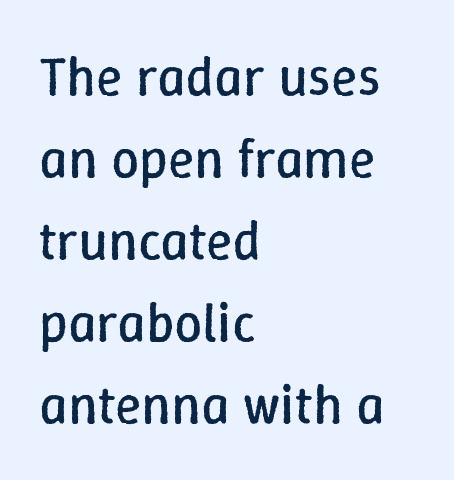
Honestly, the row spacing looks completely unremarkable. Observe the ordinary spacing: letters are neighbours, not strangers. It's the straight-up-and-down kind of type. All the whitespace from short lines collects on the right. Check the space under the baseline: it is left empty.
